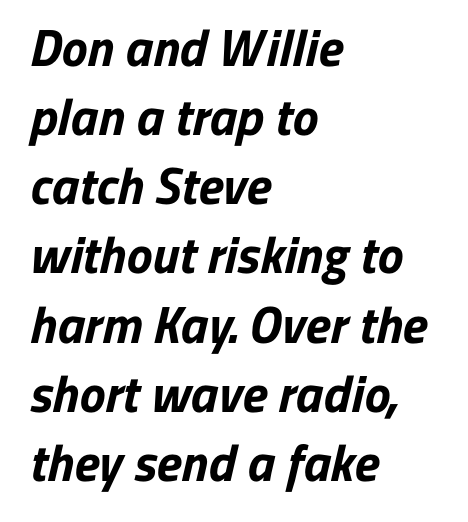
The image shows 52 px bold sans-serif type; set left-aligned, normal line spacing (1.33x), normal letter spacing, not underlined; low stroke contrast and a medium x-height.
